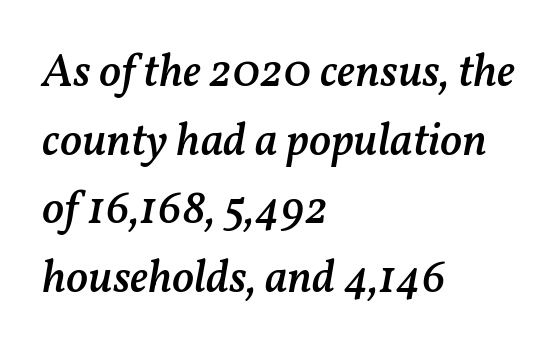
The image shows 46 px semibold type, italic (leaning right); set left-aligned, normal line spacing (1.49x), normal letter spacing, not underlined; medium stroke contrast and a medium x-height.
